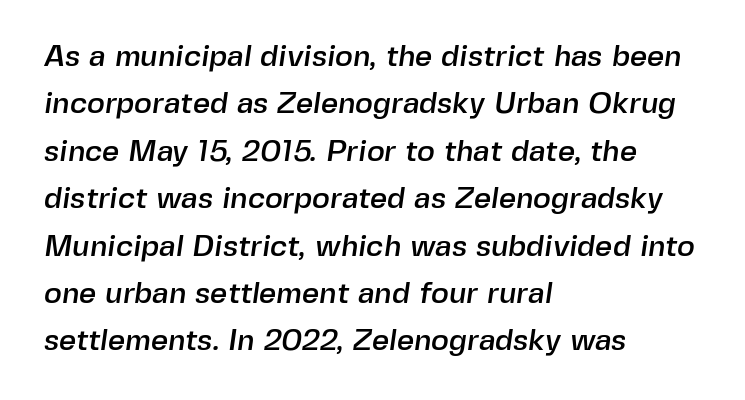
Honestly, the letter spacing is just normal — you wouldn't notice it. A student would call this left alignment; a typographer would say flush left, rag right. Looks like regular typesetting: each glyph gets only the width it needs. Nothing sits at the stroke ends, so this counts as sans-serif.
